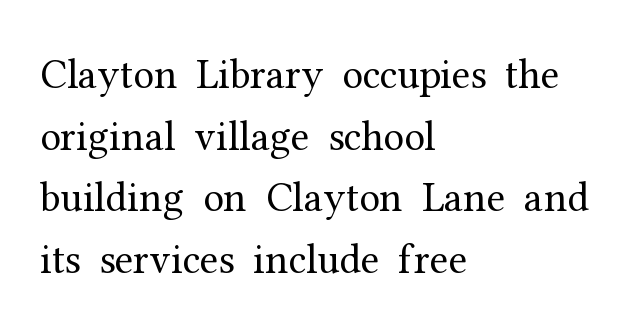
A clean baseline with only descenders dipping below it. The font is comparable to plain body text, perhaps lighter. Where is the straight margin? On the left. No extra tracking has been applied to these lines. Serifs: yes, visible at the terminals of the letterforms.
